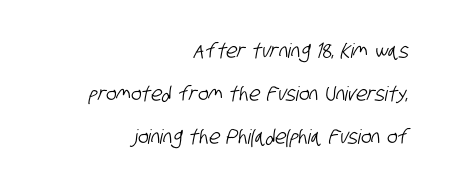
{"underline": "no", "align": "right", "line_spacing": "loose", "line_spacing_ratio": 2.14, "letter_spacing": "normal", "letter_spacing_em": 0.0, "glyph_px": 20}
